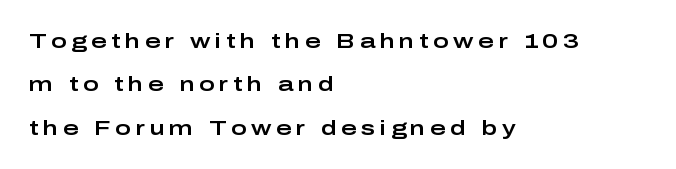
The image shows 21 px text type, upright; set left-aligned, loose line spacing (2.07x), unusually wide letter spacing (+0.22 em), not underlined.
